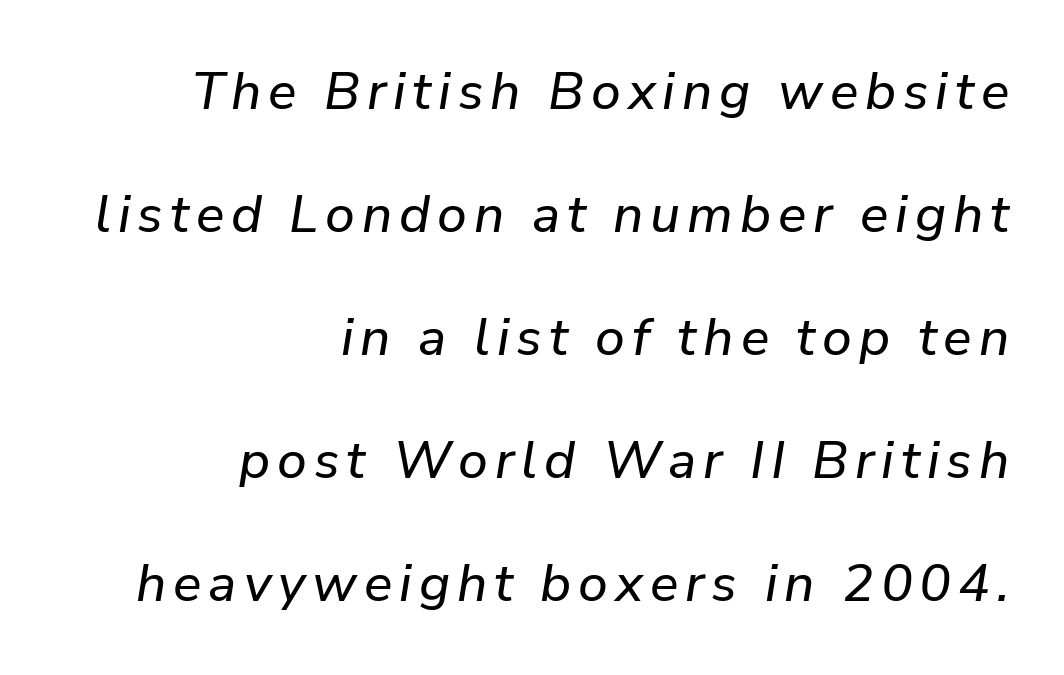
Q: Is the text italic (slanted)? A: Yes, it leans right by about 9 degrees.
Q: Is the text underlined? A: No.
Q: How is the paragraph aligned? A: Right-aligned.
Q: Is the spacing between lines tight, normal or loose? A: Loose.
Q: Width (condensed, normal, or wide)? A: Normal.
Q: Stroke contrast? A: Low.
Q: x-height? A: Medium.
Q: Monospaced? A: No.
